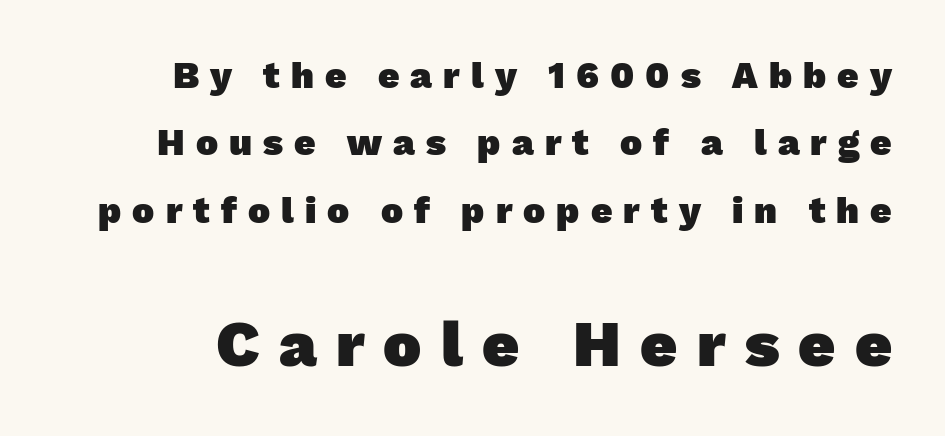
The image shows 64 px heavy sans-serif type; set line spacing 1.82x, unusually wide letter spacing (+0.3 em), not underlined; the second (bottom) block is 1.73x larger; low stroke contrast and a medium x-height.
